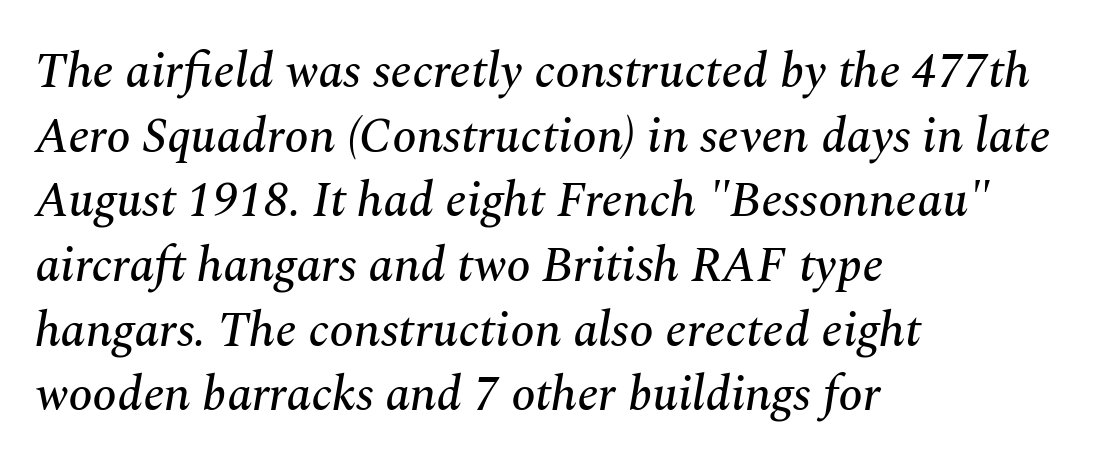
Q: Is the text italic (slanted)? A: Yes, it leans right by about 10 degrees.
Q: Is the typeface a serif or a sans-serif typeface? A: Serif.
Q: Is the text underlined? A: No.
Q: How is the paragraph aligned? A: Left-aligned.
Q: Is the spacing between letters normal or unusually wide? A: Normal.
Q: Is the spacing between lines tight, normal or loose? A: Normal.
Q: Width (condensed, normal, or wide)? A: Normal.
Q: Stroke contrast? A: Medium.
Q: x-height? A: Medium.
Q: Monospaced? A: No.
